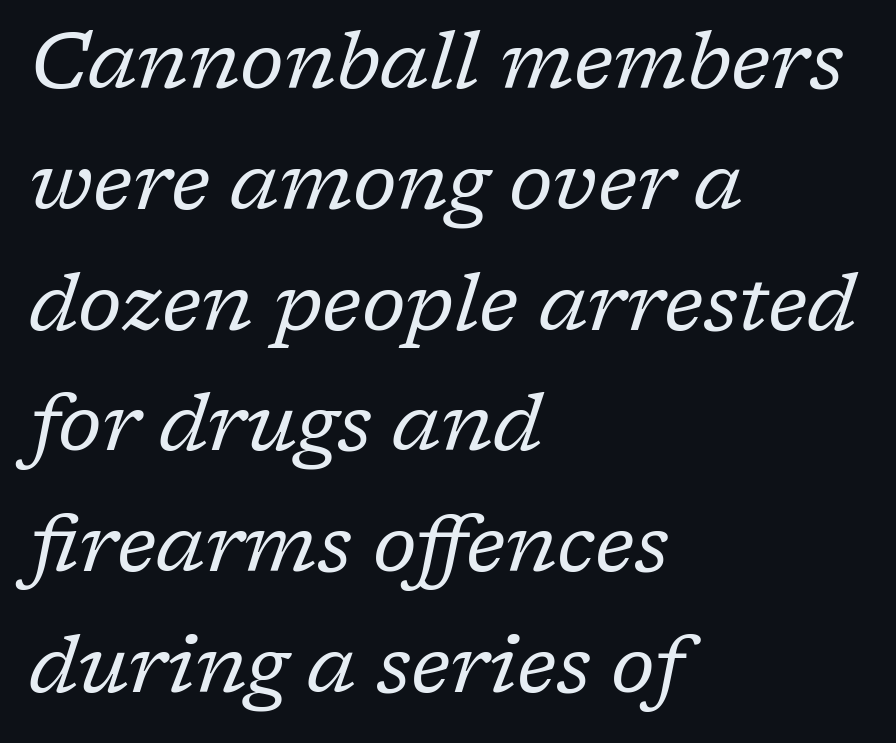
Q: Is the text bold? A: No.
Q: Is the text italic (slanted)? A: Yes, it leans right by about 17 degrees.
Q: Is the typeface a serif or a sans-serif typeface? A: Serif.
Q: Is the text underlined? A: No.
Q: How is the paragraph aligned? A: Left-aligned.
Q: Is the spacing between letters normal or unusually wide? A: Normal.
Q: Is the spacing between lines tight, normal or loose? A: Normal.
Q: Width (condensed, normal, or wide)? A: Normal.
Q: Stroke contrast? A: Low.
Q: x-height? A: Medium.
Q: Monospaced? A: No.
